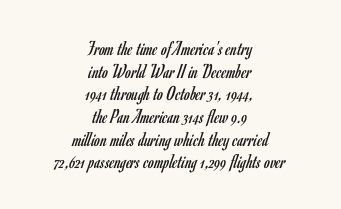
Q: Is the text bold? A: No.
Q: Is the text italic (slanted)? A: Yes.
Q: Is the text underlined? A: No.
Q: How is the paragraph aligned? A: Centered.
Q: Is the spacing between letters normal or unusually wide? A: Normal.
Q: Is the spacing between lines tight, normal or loose? A: Tight.
